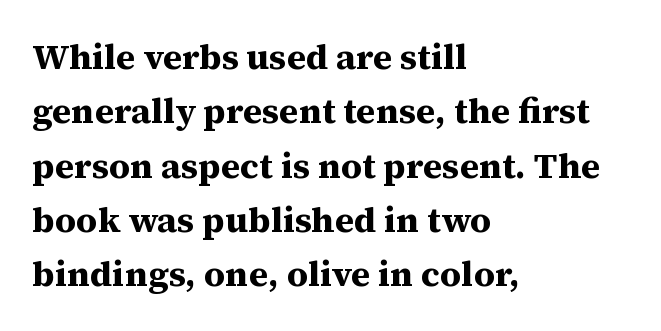
The image shows 36 px bold serif type, upright; set left-aligned, normal line spacing (1.51x), normal letter spacing, not underlined; medium stroke contrast and a medium x-height.
